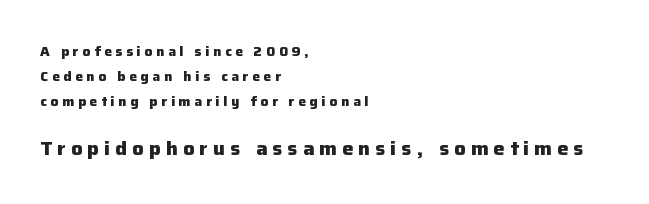
Q: Is the text bold? A: Yes.
Q: Is the text italic (slanted)? A: No, it is upright.
Q: Is the text underlined? A: No.
Q: How is the paragraph aligned? A: Left-aligned.
Q: Is the spacing between letters normal or unusually wide? A: Unusually wide.
Q: Which block of text is set in a larger size, the first (top) or the second (bottom)? A: The second (bottom) one.
